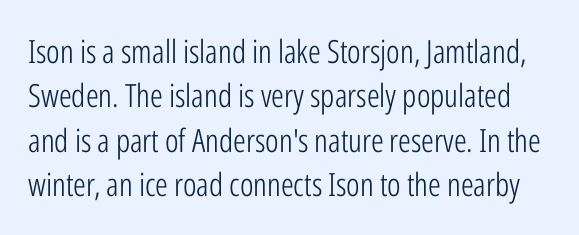
{"serif": "no", "italic": "no", "bold": "no", "weight": "light", "width": "condensed", "stroke_contrast": "low", "x_height": "medium", "monospaced": "no", "underline": "no", "line_spacing": "normal", "line_spacing_ratio": 1.39, "letter_spacing": "normal", "letter_spacing_em": 0.0, "glyph_px": 32}
